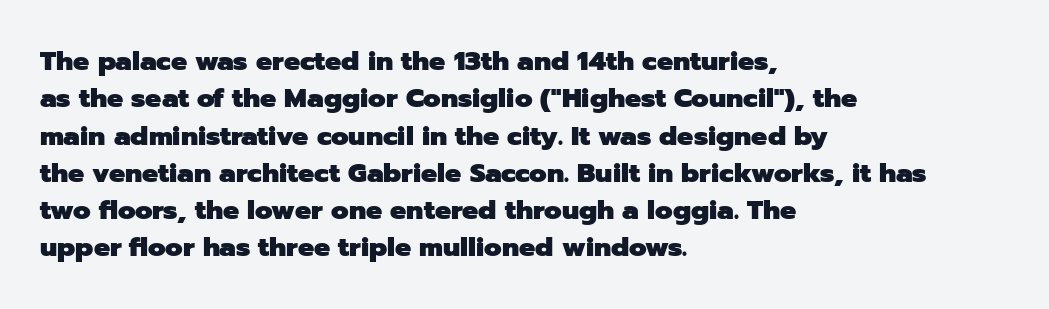
{"italic": "no", "bold": "yes", "underline": "no", "align": "left", "line_spacing": "normal", "line_spacing_ratio": 1.38, "letter_spacing": "normal", "letter_spacing_em": 0.0, "glyph_px": 27}
